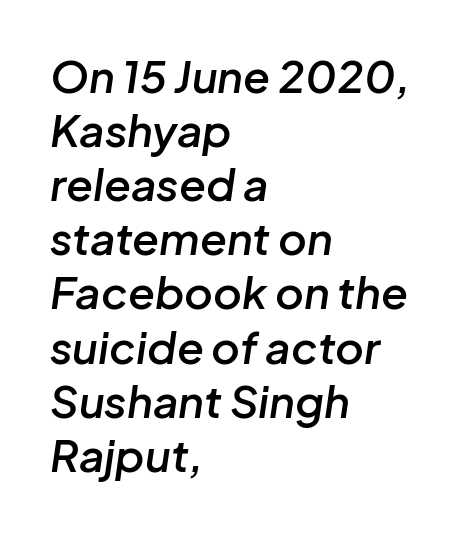
Q: Is the text bold? A: Semi-bold.
Q: Is the text italic (slanted)? A: Yes, it leans right by about 8 degrees.
Q: Is the text underlined? A: No.
Q: How is the paragraph aligned? A: Left-aligned.
Q: Is the spacing between letters normal or unusually wide? A: Normal.
Q: Width (condensed, normal, or wide)? A: Normal.
Q: Stroke contrast? A: Low.
Q: x-height? A: Medium.
Q: Monospaced? A: No.
